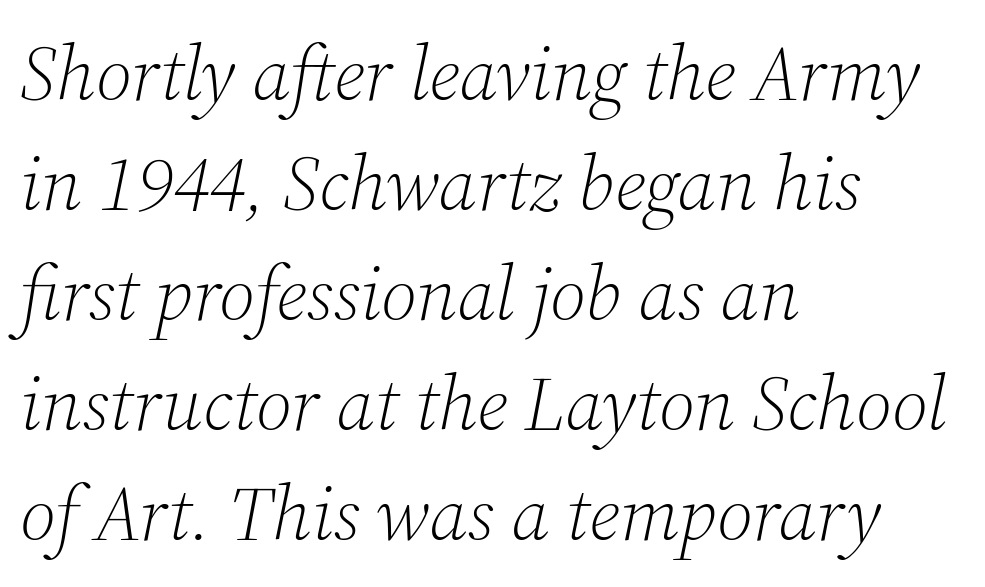
Q: Is the text bold? A: No.
Q: Is the text italic (slanted)? A: Yes, it leans right by about 12 degrees.
Q: Is the typeface a serif or a sans-serif typeface? A: Serif.
Q: Is the text underlined? A: No.
Q: How is the paragraph aligned? A: Left-aligned.
Q: Is the spacing between letters normal or unusually wide? A: Normal.
Q: Is the spacing between lines tight, normal or loose? A: Normal.
Q: Width (condensed, normal, or wide)? A: Normal.
Q: Stroke contrast? A: Medium.
Q: x-height? A: Medium.
Q: Monospaced? A: No.
